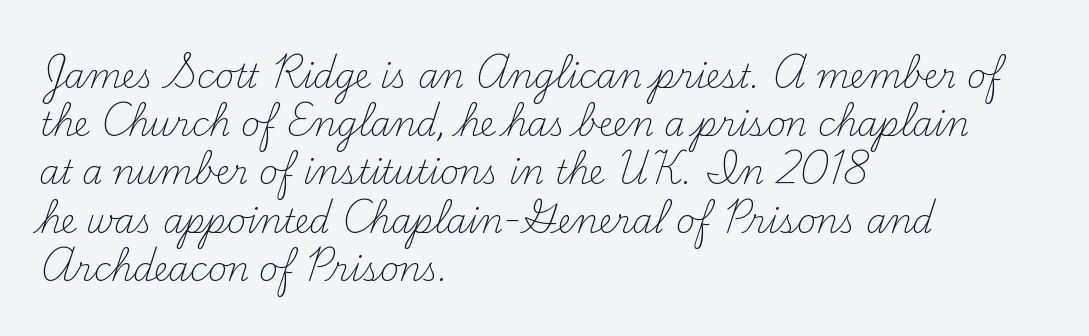
The image shows 33 px light type; set left-aligned, normal line spacing (1.46x), normal letter spacing, not underlined; medium stroke contrast and a small x-height.
